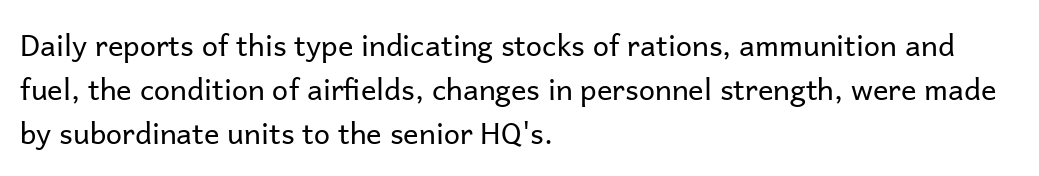
{"serif": "no", "italic": "no", "bold": "no", "weight": "regular", "width": "normal", "stroke_contrast": "low", "x_height": "medium", "monospaced": "no", "underline": "no", "align": "left", "line_spacing": "normal", "line_spacing_ratio": 1.51, "letter_spacing": "normal", "letter_spacing_em": 0.0, "glyph_px": 29}
